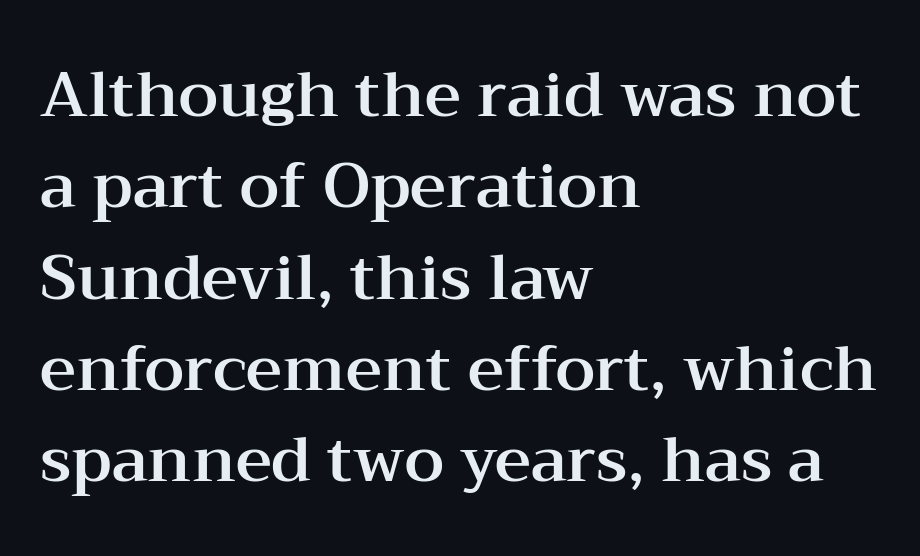
{"serif": "yes", "italic": "no", "width": "wide", "stroke_contrast": "medium", "x_height": "medium", "monospaced": "no", "underline": "no", "align": "left", "line_spacing": "normal", "line_spacing_ratio": 1.45, "letter_spacing": "normal", "letter_spacing_em": 0.0, "glyph_px": 63}
